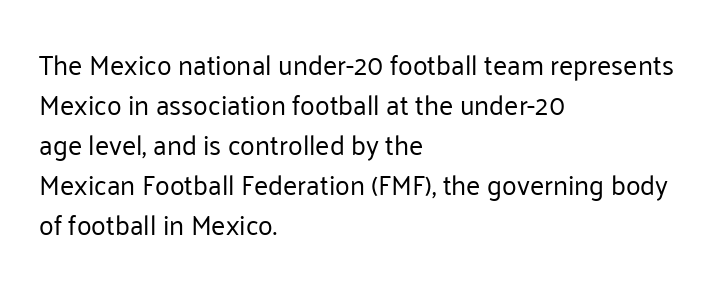
Q: Is the text bold? A: No.
Q: Is the text italic (slanted)? A: No, it is upright.
Q: Is the text underlined? A: No.
Q: How is the paragraph aligned? A: Left-aligned.
Q: Is the spacing between letters normal or unusually wide? A: Normal.
Q: Is the spacing between lines tight, normal or loose? A: Normal.
